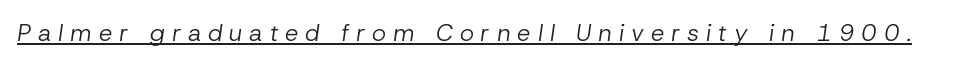
{"italic": "yes", "lean": "right", "slant_degrees": 8, "bold": "no", "underline": "yes", "letter_spacing": "wide", "letter_spacing_em": 0.29, "glyph_px": 24}
